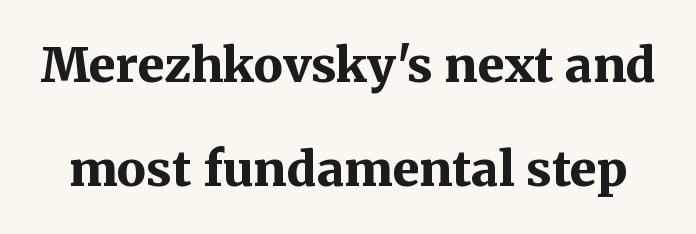
{"serif": "yes", "italic": "no", "bold": "yes", "weight": "bold", "width": "normal", "stroke_contrast": "medium", "x_height": "medium", "monospaced": "no", "underline": "no", "line_spacing": "loose", "line_spacing_ratio": 2.16, "letter_spacing": "normal", "letter_spacing_em": 0.0, "glyph_px": 48}
